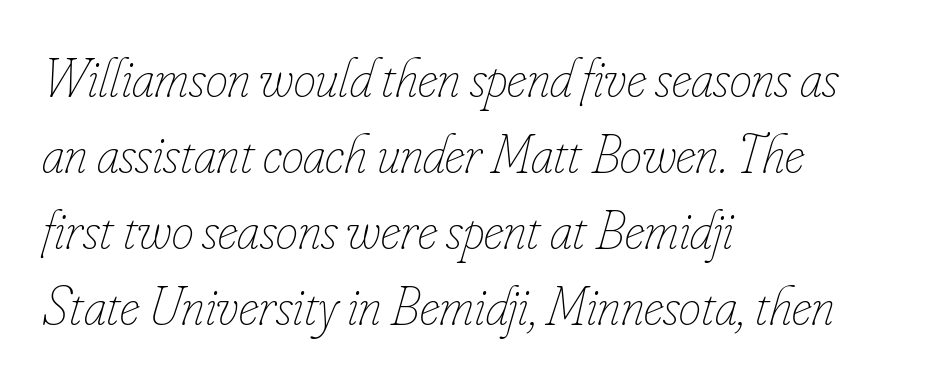
{"italic": "yes", "lean": "right", "slant_degrees": 16, "bold": "no", "weight": "thin", "width": "condensed", "stroke_contrast": "low", "x_height": "small", "monospaced": "no", "underline": "no", "align": "left", "line_spacing": "normal", "line_spacing_ratio": 1.36, "letter_spacing": "normal", "letter_spacing_em": 0.0, "glyph_px": 56}
